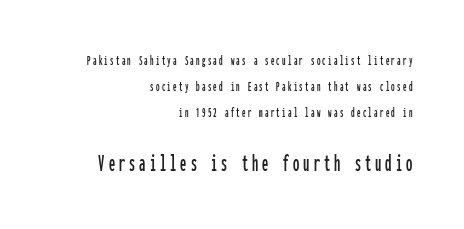
{"italic": "no", "underline": "no", "align": "right", "line_spacing_ratio": 1.84, "larger_block": "second", "size_ratio": 1.79, "glyph_px": 25}
